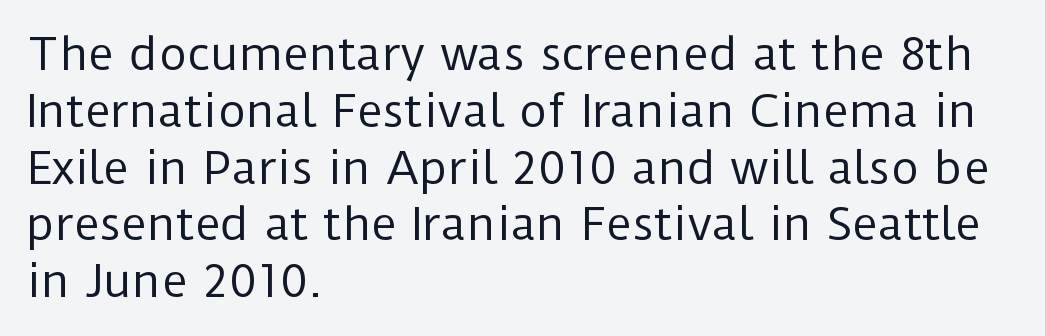
The weight tops out at a normal text grade. A clean baseline with only descenders dipping below it. Varying glyph widths throughout — classic text-font behaviour. The ragged edge is on the right, which tells us the setting is flush left.
